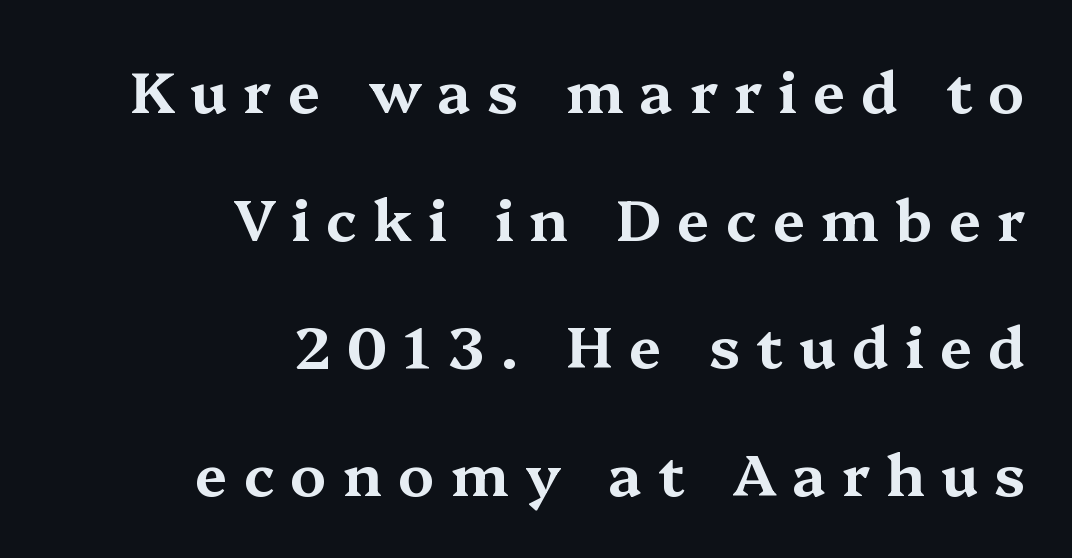
The tracking jumps out immediately: characters are airy and widely separated. The typeface chosen for these lines features serifs. Here the designer chose a conventional face with non-uniform glyph widths. The typography opts for an upright posture over an oblique one. A great deal of white space separates one row of letters from the next. The paragraph has a hard right edge and a soft left edge.
